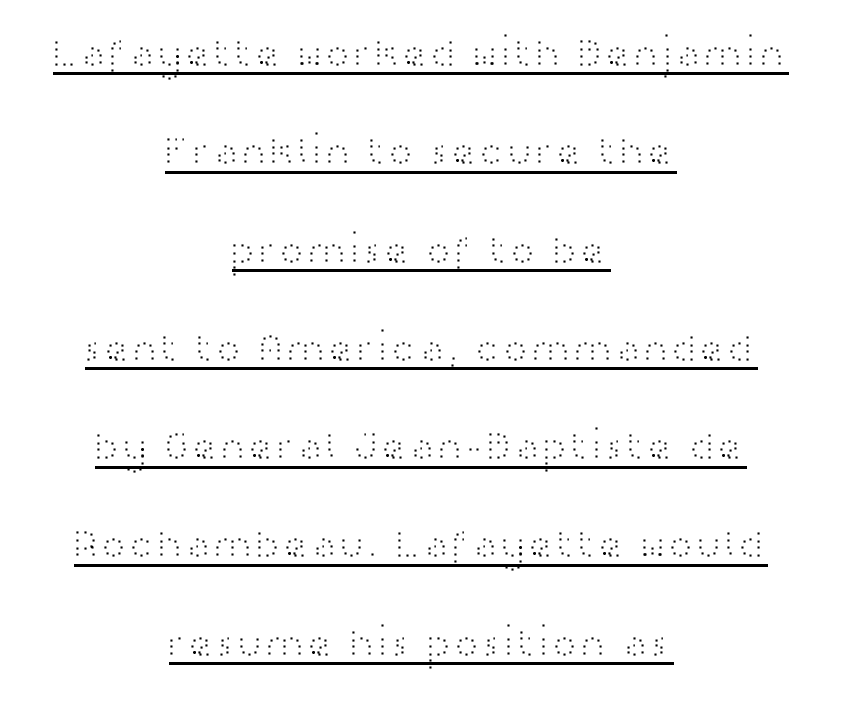
The image shows 42 px light, wide sans-serif type, upright; set centered, loose line spacing (2.34x), normal letter spacing, underlined; high stroke contrast and a medium x-height.
